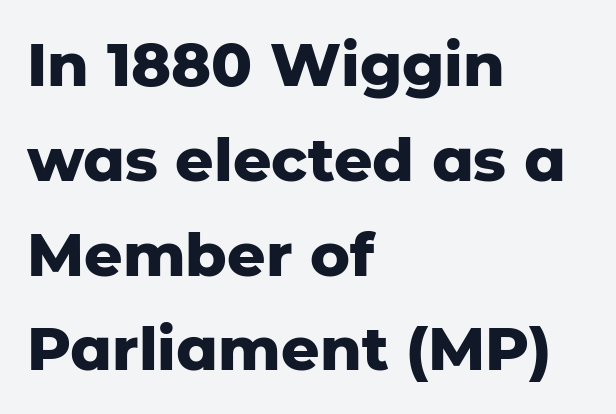
The image shows 60 px heavy sans-serif type, upright; set left-aligned, normal line spacing (1.58x), normal letter spacing, not underlined; low stroke contrast and a medium x-height.
